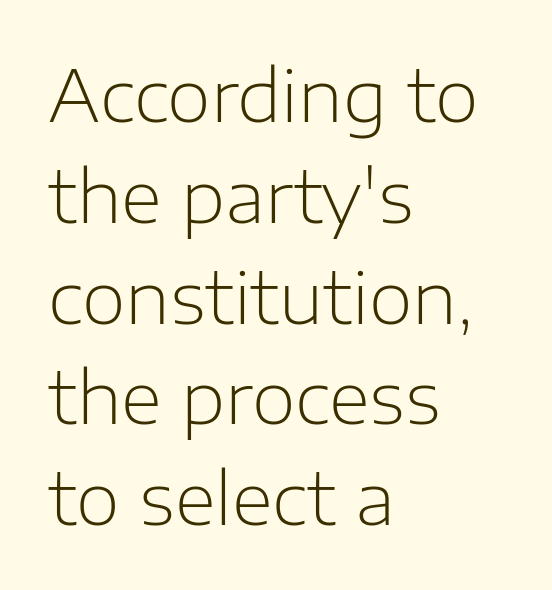
Q: Is the text bold? A: No.
Q: Is the text italic (slanted)? A: No, it is upright.
Q: Is the typeface a serif or a sans-serif typeface? A: Sans-serif.
Q: Is the text underlined? A: No.
Q: How is the paragraph aligned? A: Left-aligned.
Q: Is the spacing between letters normal or unusually wide? A: Normal.
Q: Is the spacing between lines tight, normal or loose? A: Normal.
Q: Width (condensed, normal, or wide)? A: Normal.
Q: Stroke contrast? A: Low.
Q: x-height? A: Medium.
Q: Monospaced? A: No.
